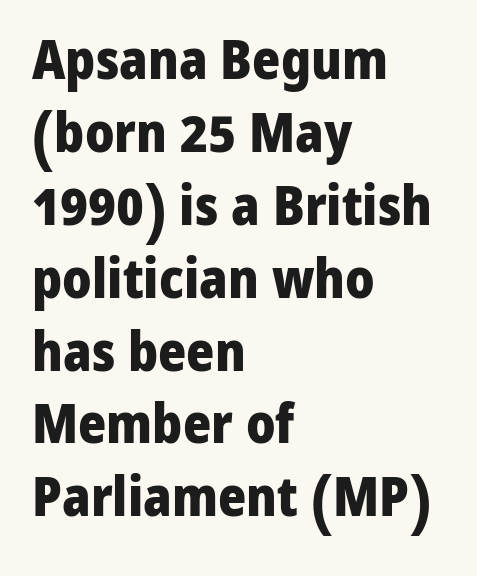
The passage shown is emphatically bold. Is there any slant? The stems are plumb. Notice how descenders clear the ascenders below comfortably — that's standard leading. Proportional: the letters do not fall into vertical columns. A clean baseline with only descenders dipping below it. Grotesque or geometric, the face here clearly has no serifs.
